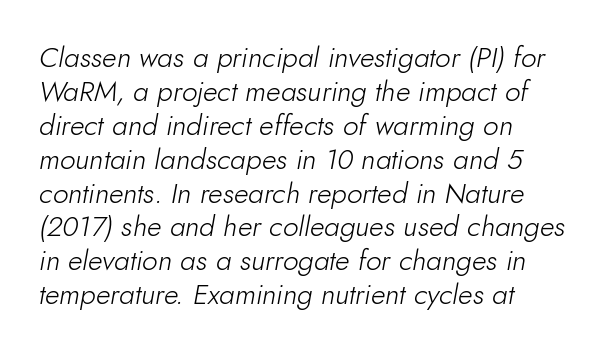
Q: Is the text bold? A: No.
Q: Is the text italic (slanted)? A: Yes, it leans right by about 10 degrees.
Q: Is the text underlined? A: No.
Q: How is the paragraph aligned? A: Left-aligned.
Q: Is the spacing between letters normal or unusually wide? A: Normal.
Q: Width (condensed, normal, or wide)? A: Normal.
Q: Stroke contrast? A: Low.
Q: x-height? A: Small.
Q: Monospaced? A: No.
